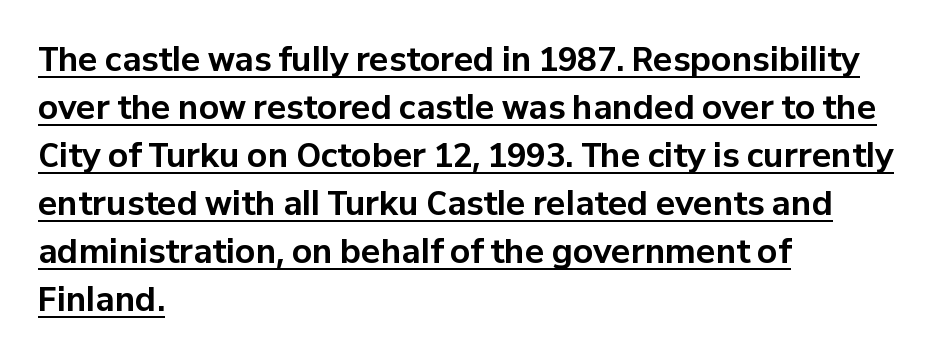
{"serif": "no", "italic": "no", "bold": "yes", "weight": "bold", "width": "normal", "stroke_contrast": "low", "x_height": "medium", "monospaced": "no", "underline": "yes", "align": "left", "line_spacing": "normal", "line_spacing_ratio": 1.5, "letter_spacing": "normal", "letter_spacing_em": 0.0, "glyph_px": 32}
